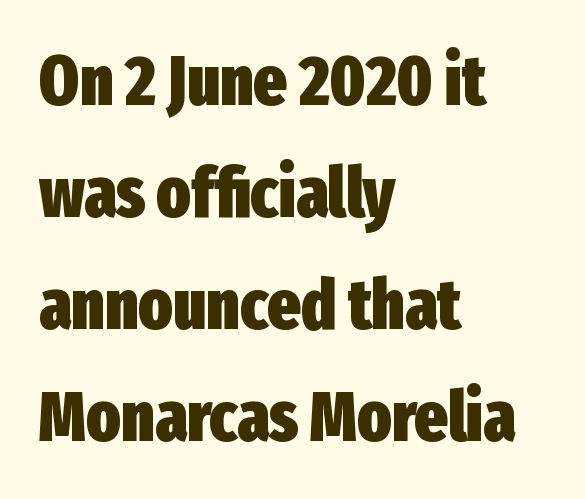
The image shows 70 px heavy, condensed sans-serif type, upright; set left-aligned, normal line spacing (1.6x), normal letter spacing, not underlined; low stroke contrast and a medium x-height.
